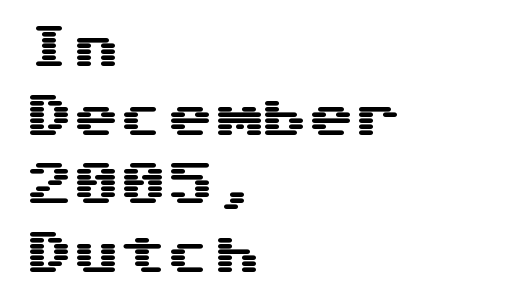
The designer went with a sans here, leaving each stem footless. Check the space under the baseline: it is left empty. This is roman type, the default non-slanted kind. Is the letter spacing exaggerated? No — it looks like the ordinary default. Monospaced: the letters line up in strict vertical columns. Does the copy run flush right? No — it runs flush left.
